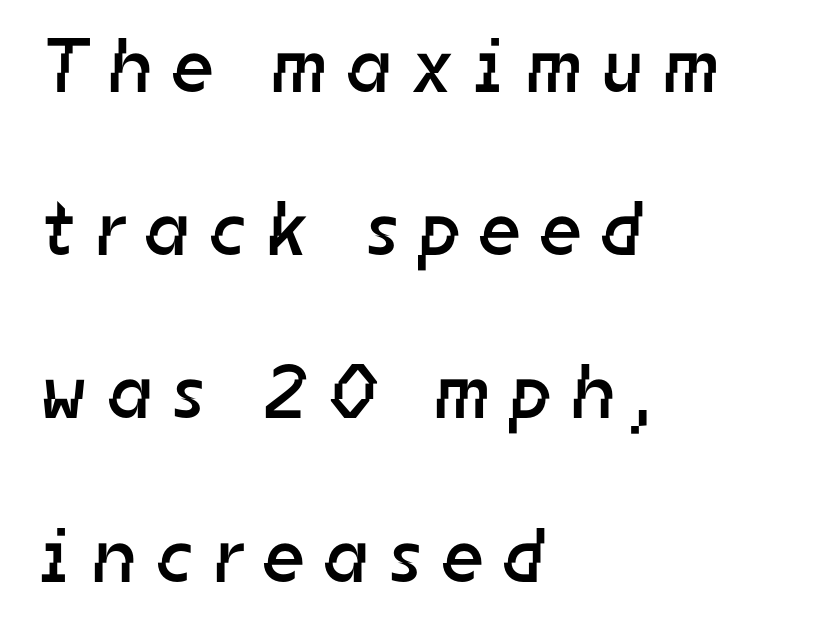
The lines in this sample share a left origin and differ only in where they stop. Type style note: lacks serifs. The baseline area is clear. The rendering inserts visible extra space after every character. Each stroke keeps to a modest, everyday thickness or less.
